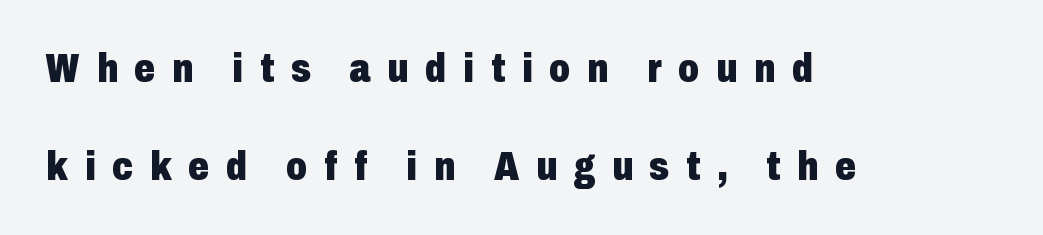
Q: Is the text bold? A: Yes.
Q: Is the text italic (slanted)? A: No, it is upright.
Q: Is the typeface a serif or a sans-serif typeface? A: Sans-serif.
Q: Is the text underlined? A: No.
Q: How is the paragraph aligned? A: Left-aligned.
Q: Is the spacing between letters normal or unusually wide? A: Unusually wide.
Q: Is the spacing between lines tight, normal or loose? A: Loose.
Q: Width (condensed, normal, or wide)? A: Condensed.
Q: Stroke contrast? A: Low.
Q: x-height? A: Medium.
Q: Monospaced? A: No.
